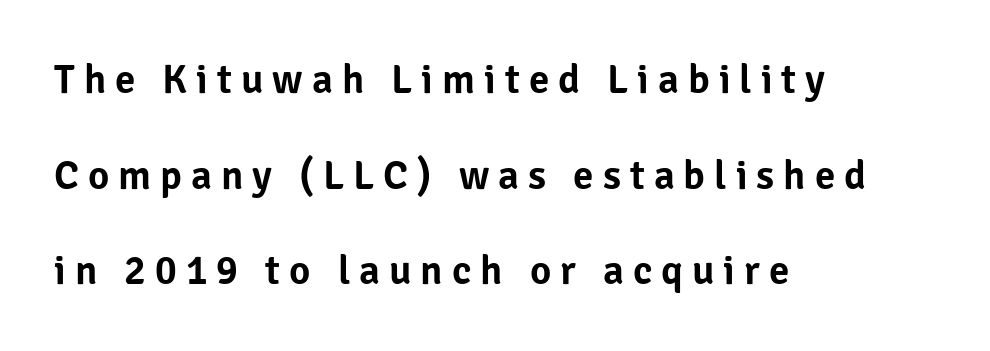
The image shows 41 px sans-serif type, upright; set left-aligned, loose line spacing (2.33x), unusually wide letter spacing (+0.22 em), not underlined; low stroke contrast and a medium x-height.
